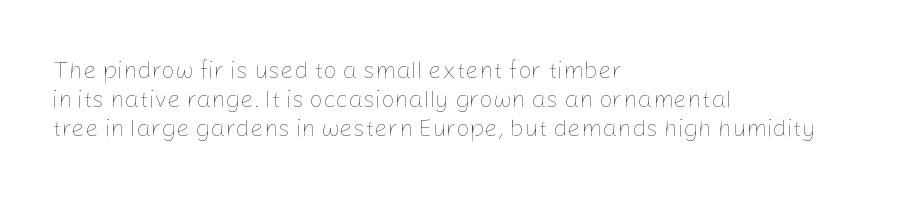
The strokes carry an ordinary text weight at most. Default kerning and tracking; the words read as compact shapes. The gap between lines stays unmarked. Does the lettering tilt? It doesn't — this is upright.
